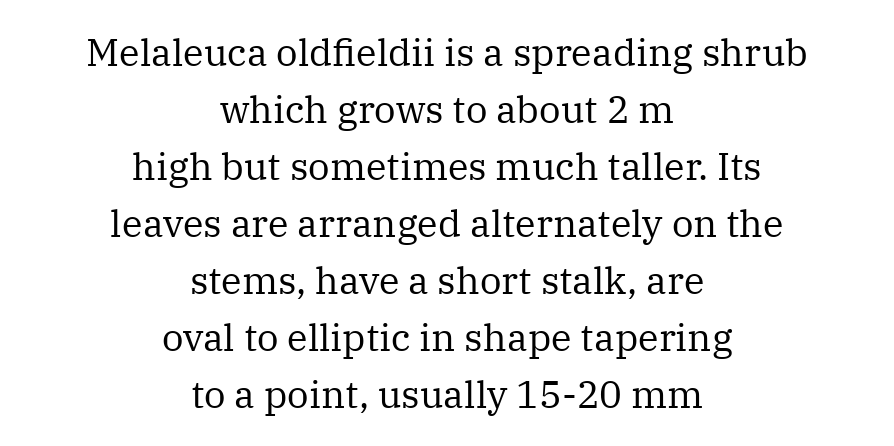
The image shows 38 px regular-weight serif type, upright; set centered, normal line spacing (1.5x), normal letter spacing, not underlined; medium stroke contrast and a medium x-height.
